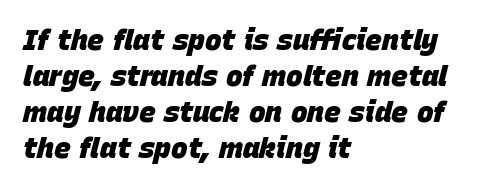
Q: Is the text bold? A: Yes.
Q: Is the text italic (slanted)? A: Yes, it leans right by about 15 degrees.
Q: Is the text underlined? A: No.
Q: How is the paragraph aligned? A: Left-aligned.
Q: Is the spacing between letters normal or unusually wide? A: Normal.
Q: Is the spacing between lines tight, normal or loose? A: Normal.
Q: Width (condensed, normal, or wide)? A: Normal.
Q: Stroke contrast? A: Low.
Q: x-height? A: Large.
Q: Monospaced? A: No.
